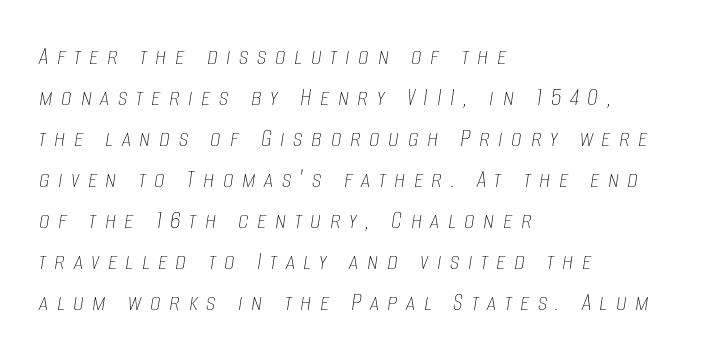
The image shows 27 px text type, italic (leaning right); set left-aligned, normal line spacing (1.52x), unusually wide letter spacing (+0.31 em), not underlined.
